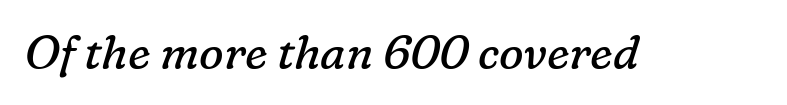
Nothing unusual about the tracking: characters are spaced as the font intends. Note: serifs present on the glyphs. Glance below the letters and you will spot only blank space. Varying glyph widths throughout — classic text-font behaviour. Characters are canted at an angle relative to the baseline's perpendicular.
